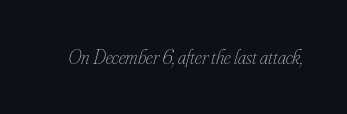
The lettering tilts uniformly, giving the passage an italic look. Descenders are the only things crossing below the line. The rendering keeps characters at their native spacing. A quiet, ordinary-to-light weight characterises the typeface.
